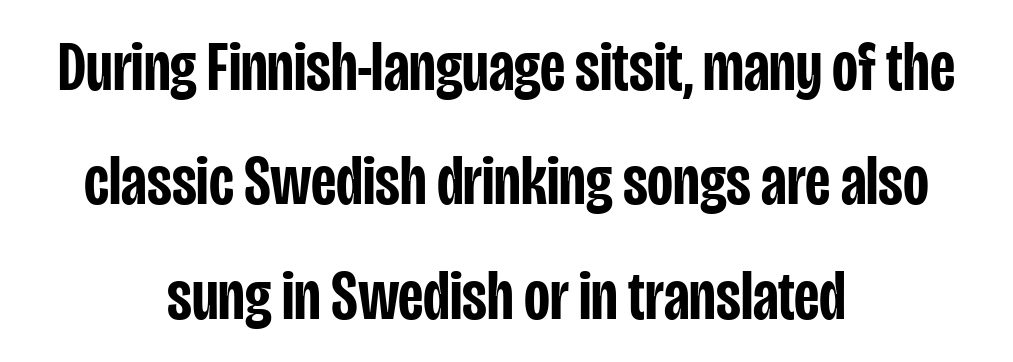
Q: Is the text bold? A: Semi-bold.
Q: Is the text italic (slanted)? A: No, it is upright.
Q: Is the typeface a serif or a sans-serif typeface? A: Sans-serif.
Q: Is the text underlined? A: No.
Q: How is the paragraph aligned? A: Centered.
Q: Is the spacing between letters normal or unusually wide? A: Normal.
Q: Is the spacing between lines tight, normal or loose? A: Normal.
Q: Width (condensed, normal, or wide)? A: Condensed.
Q: Stroke contrast? A: Low.
Q: x-height? A: Large.
Q: Monospaced? A: No.
